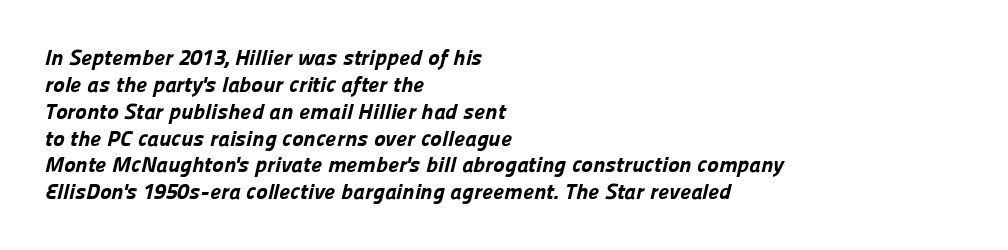
Here the glyphs are tracked normally, forming tight word shapes. The space beneath each line is pristine and unruled. This sample is left-justified, so line endings fall wherever the words run out. Each glyph is drawn with heavy, bold strokes.
